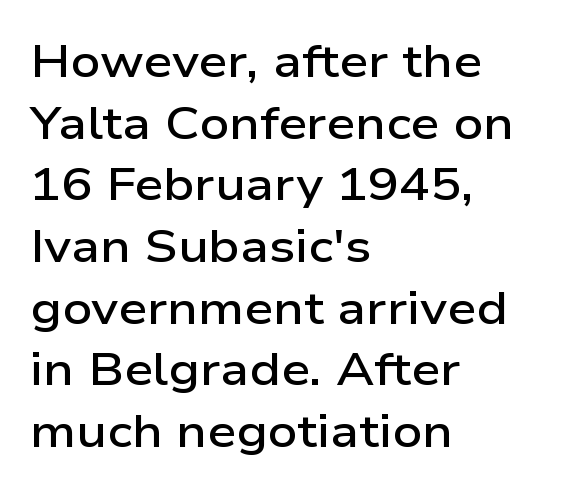
The image shows 46 px semibold, wide sans-serif type, upright; set left-aligned, normal line spacing (1.34x), normal letter spacing, not underlined; low stroke contrast and a medium x-height.
